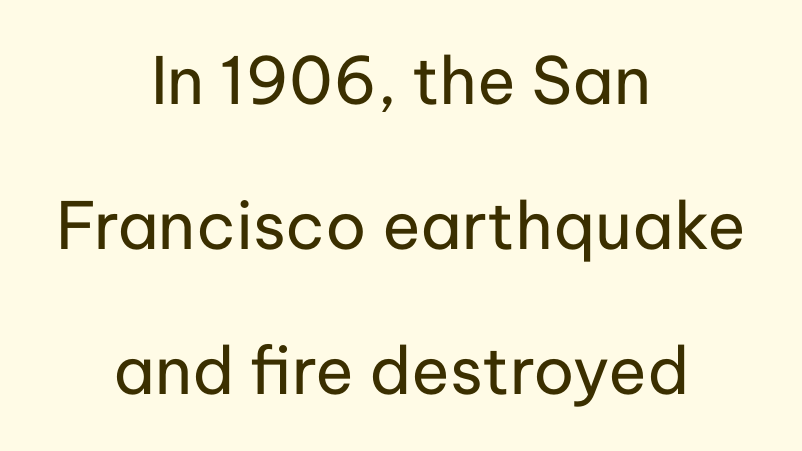
The image shows 65 px regular-weight sans-serif type, upright; set centered, loose line spacing (2.23x), normal letter spacing, not underlined; low stroke contrast and a medium x-height.
